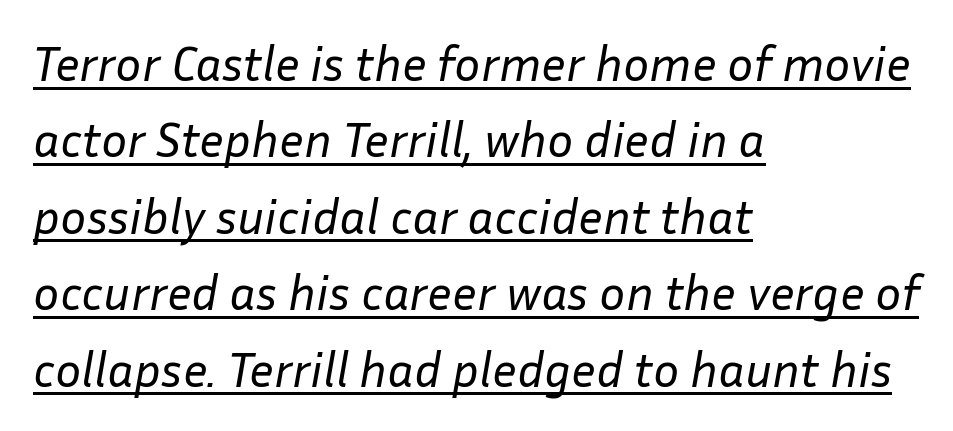
What's the leading like? Ordinary, nothing unusual. One-word summary of the alignment: left. Heaviness? Minimal to ordinary, like unemphasized prose. Looks like regular typesetting: each glyph gets only the width it needs. These characters rest on top of a visible drawn line.
